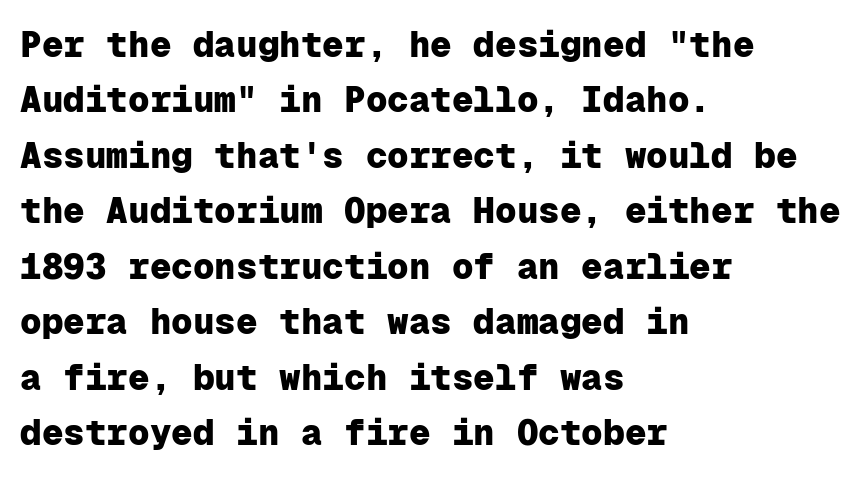
{"serif": "no", "italic": "no", "bold": "yes", "weight": "heavy", "width": "normal", "stroke_contrast": "low", "x_height": "medium", "monospaced": "yes", "underline": "no", "align": "left", "line_spacing": "normal", "line_spacing_ratio": 1.54, "letter_spacing": "normal", "letter_spacing_em": 0.0, "glyph_px": 36}
